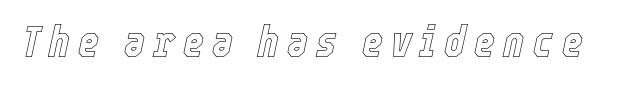
Q: Is the text italic (slanted)? A: Yes, it leans right by about 12 degrees.
Q: Is the text underlined? A: No.
Q: Width (condensed, normal, or wide)? A: Condensed.
Q: x-height? A: Medium.
Q: Monospaced? A: No.
